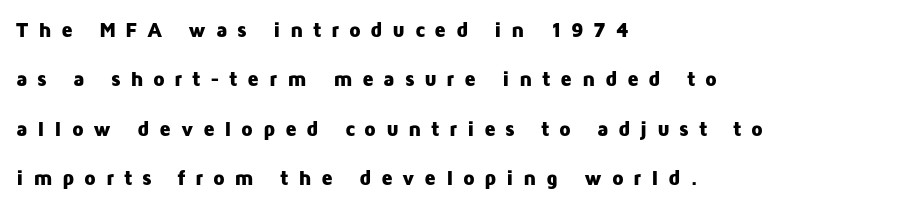
{"italic": "no", "bold": "yes", "underline": "no", "align": "left", "line_spacing": "loose", "line_spacing_ratio": 2.35, "letter_spacing": "wide", "letter_spacing_em": 0.45, "glyph_px": 21}
